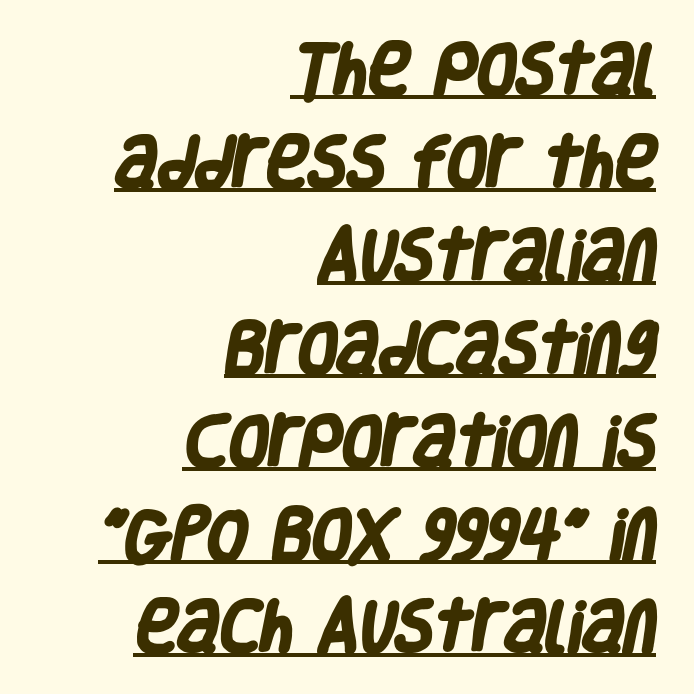
{"serif": "no", "bold": "yes", "weight": "heavy", "width": "condensed", "stroke_contrast": "low", "x_height": "large", "monospaced": "no", "underline": "yes", "align": "right", "line_spacing": "normal", "line_spacing_ratio": 1.63, "letter_spacing": "normal", "letter_spacing_em": 0.0, "glyph_px": 57}
